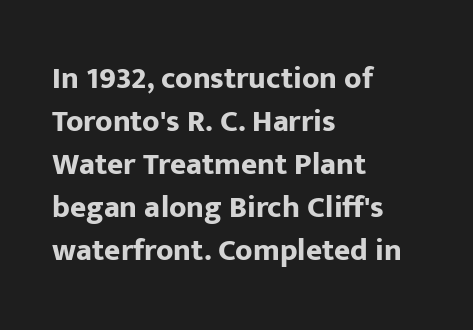
The image shows 31 px bold sans-serif type, upright; set left-aligned, normal line spacing (1.39x), normal letter spacing, not underlined; low stroke contrast and a medium x-height.
